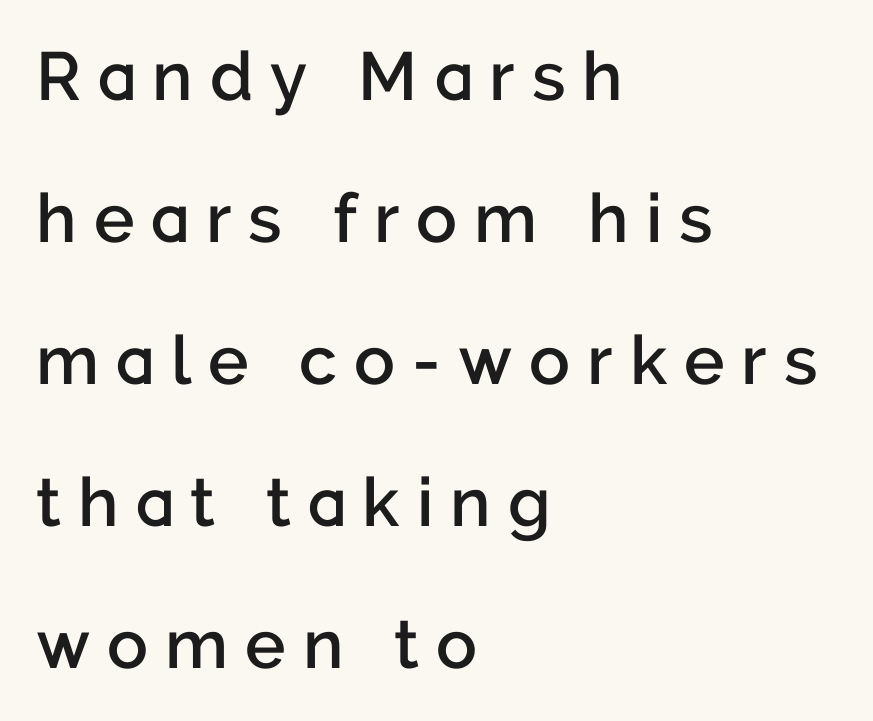
The type is letterspaced generously, with wide tracking. Ascenders rise straight up at ninety degrees. The designer dialed line spacing up above the default. The setting favours the left margin, as ordinary paragraphs usually do. The area under the type is left untouched.
